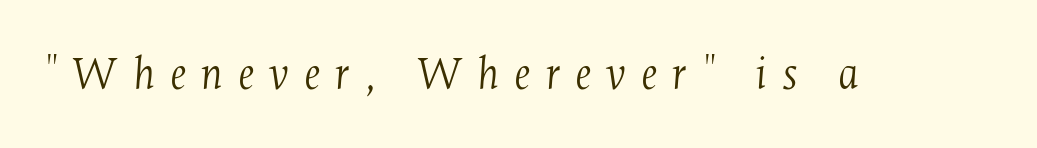
Q: Is the text bold? A: No.
Q: Is the text italic (slanted)? A: Yes, it leans right by about 4 degrees.
Q: Is the typeface a serif or a sans-serif typeface? A: Serif.
Q: Is the text underlined? A: No.
Q: Is the spacing between letters normal or unusually wide? A: Unusually wide.
Q: Width (condensed, normal, or wide)? A: Condensed.
Q: Stroke contrast? A: Medium.
Q: x-height? A: Medium.
Q: Monospaced? A: No.
